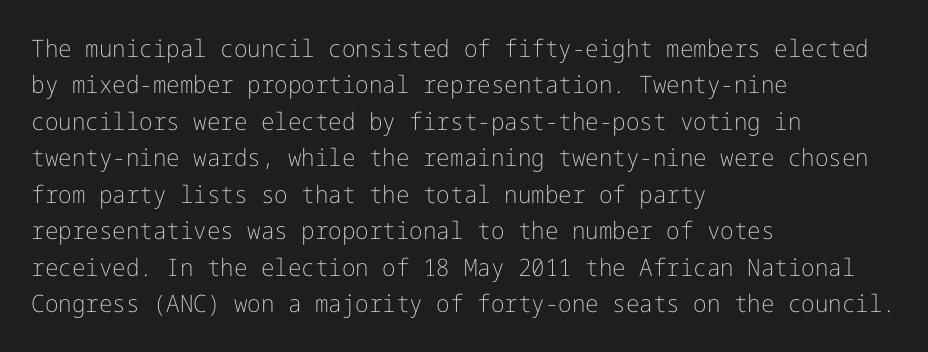
Q: Is the text bold? A: No.
Q: Is the text italic (slanted)? A: No, it is upright.
Q: Is the text underlined? A: No.
Q: How is the paragraph aligned? A: Left-aligned.
Q: Is the spacing between letters normal or unusually wide? A: Normal.
Q: Is the spacing between lines tight, normal or loose? A: Normal.
